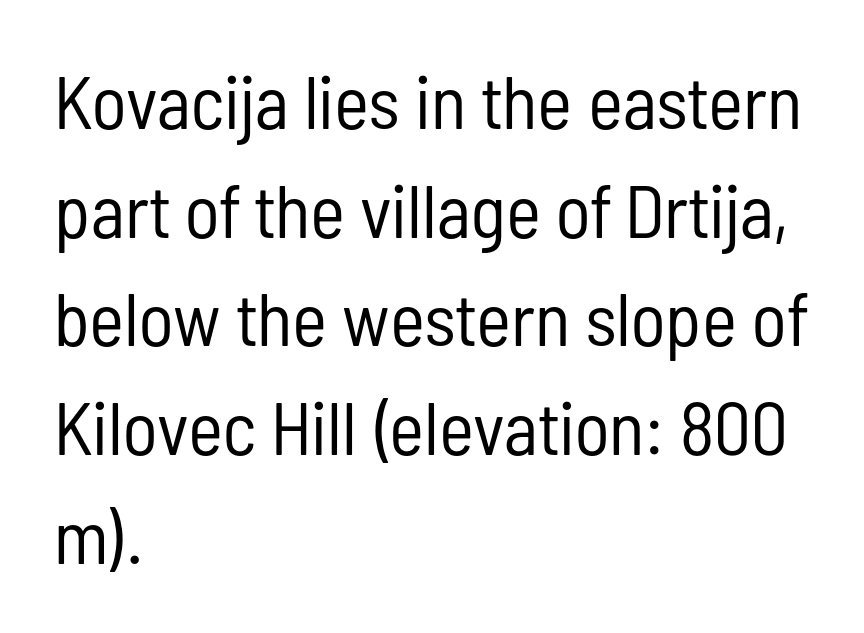
The image shows 75 px regular-weight, condensed sans-serif type, upright; set left-aligned, normal line spacing (1.45x), normal letter spacing, not underlined; low stroke contrast and a medium x-height.
